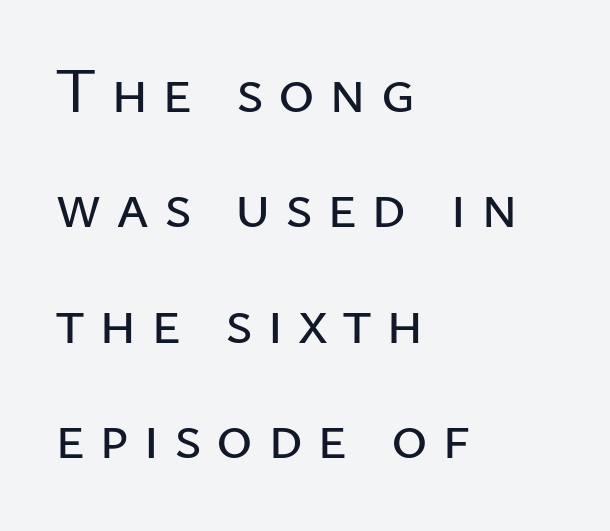
The image shows 62 px sans-serif type, upright; set left-aligned, line spacing 1.86x, unusually wide letter spacing (+0.23 em), not underlined; low stroke contrast and a medium x-height.
